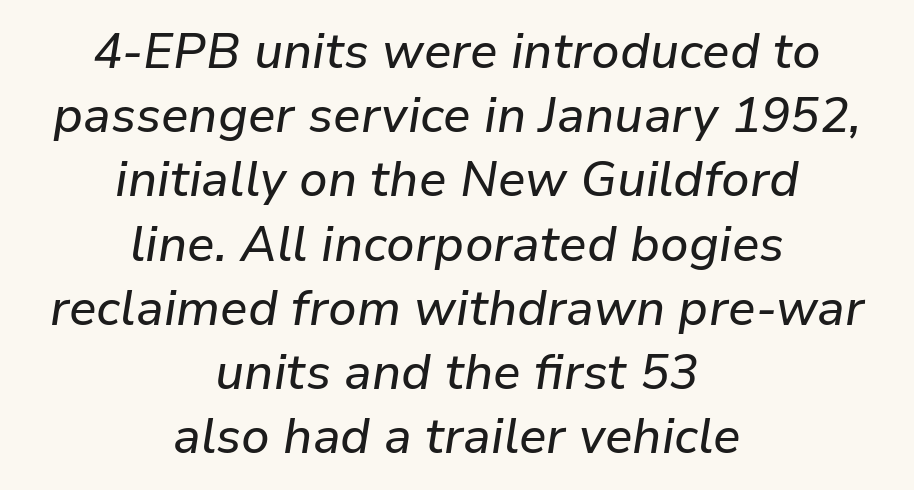
{"italic": "yes", "lean": "right", "slant_degrees": 9, "width": "normal", "stroke_contrast": "low", "x_height": "medium", "monospaced": "no", "underline": "no", "align": "center", "line_spacing": "normal", "line_spacing_ratio": 1.31, "letter_spacing": "normal", "letter_spacing_em": 0.0, "glyph_px": 49}
